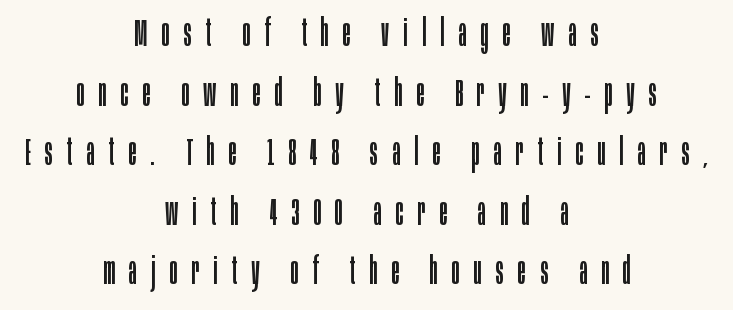
A typesetter would mark this as roman, not italic. If you folded the block vertically in half, each line would mirror itself in length. Glyph-to-glyph distance is far greater than everyday printed text. Summary of vertical rhythm: regular, with standard interline spacing. Glance below the letters and you will spot only blank space. Stems here are at most as thick as an everyday book face.
